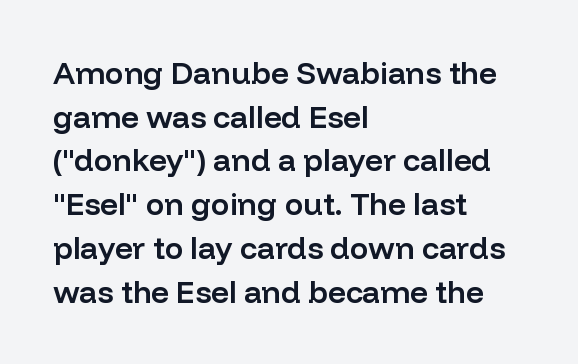
The image shows 31 px semibold sans-serif type, upright; set left-aligned, normal line spacing (1.41x), normal letter spacing, not underlined; low stroke contrast and a medium x-height.
